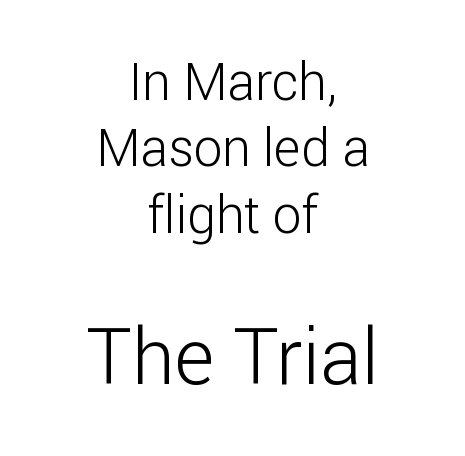
The image shows 77 px light sans-serif type, upright; set centered, normal line spacing (1.3x), normal letter spacing, not underlined; the second (bottom) block is 1.51x larger; low stroke contrast and a medium x-height.
